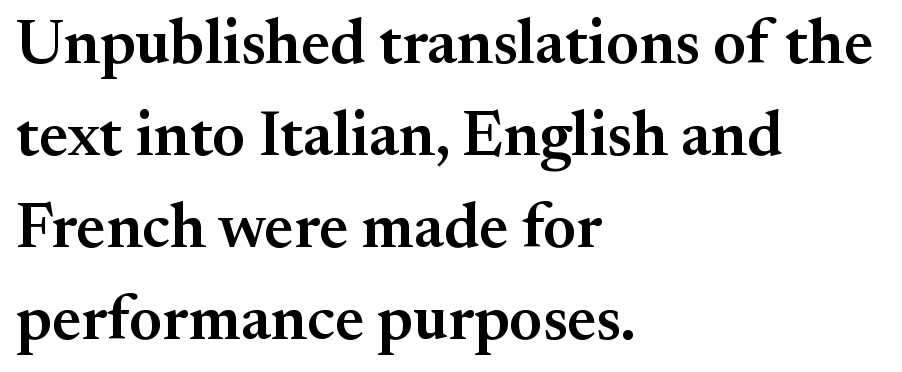
{"serif": "yes", "italic": "no", "bold": "semi", "weight": "semibold", "width": "normal", "stroke_contrast": "medium", "x_height": "small", "monospaced": "no", "underline": "no", "align": "left", "line_spacing": "normal", "line_spacing_ratio": 1.46, "letter_spacing": "normal", "letter_spacing_em": 0.0, "glyph_px": 63}
